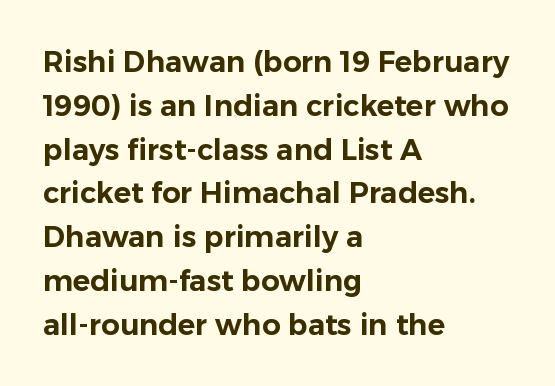
The rag falls on the right side of this text block. Is there any slant? The stems are plumb. These lines are rendered in a variable-pitch font. The block of text has a typical density, with ordinary space between rows.
